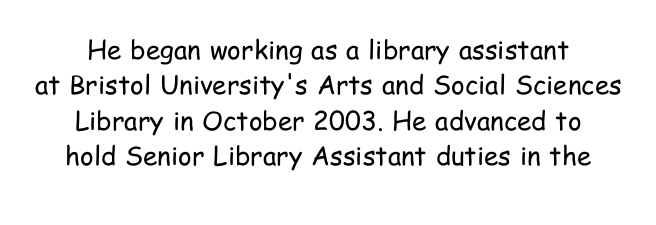
The image shows 26 px text type, upright; set normal line spacing (1.36x), normal letter spacing, not underlined.
